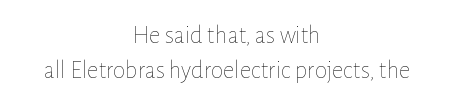
Ordinary non-slanted type is in use. How are the letters spaced? Ordinarily, with no added tracking. One-word summary of the alignment: center. Descender tails drop into unmarked territory. Counters stay open thanks to moderate or lighter strokes. Normally led — the rows are evenly, conventionally spaced.
